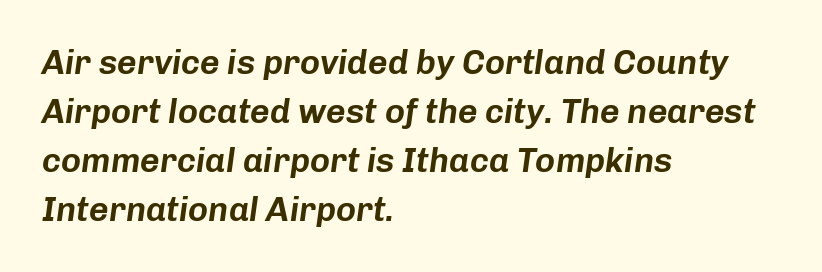
Looks like regular typesetting: each glyph gets only the width it needs. Default kerning and tracking; the words read as compact shapes. Line spacing here is normal. Rule under the text: the space is simply empty. Italic? Definitely — the glyphs are oblique. Each line starts at the same left margin while the right side varies.
